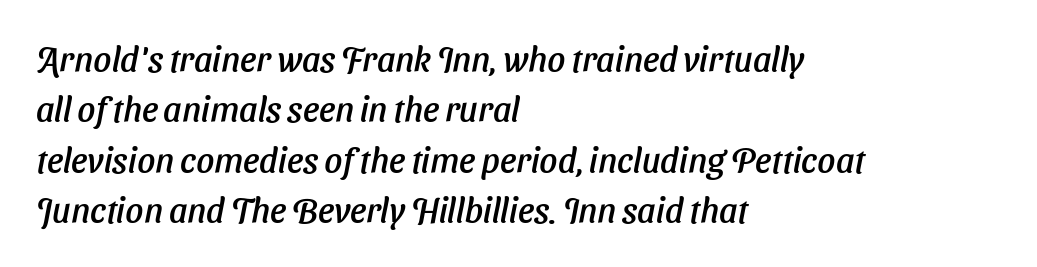
The image shows 35 px text type; set left-aligned, normal line spacing (1.44x), normal letter spacing, not underlined; low stroke contrast and a medium x-height.
